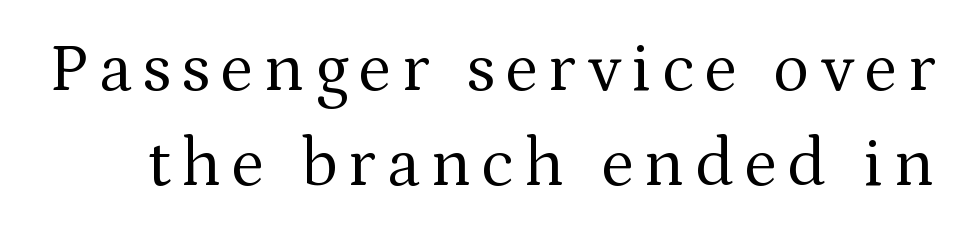
Letters rest on an invisible, unmarked baseline. Italic: no, the glyphs are upright roman. Serifs: yes, visible at the terminals of the letterforms. The passage shown is not bold in any degree. A typesetter would call this leading conventional body-copy spacing.
